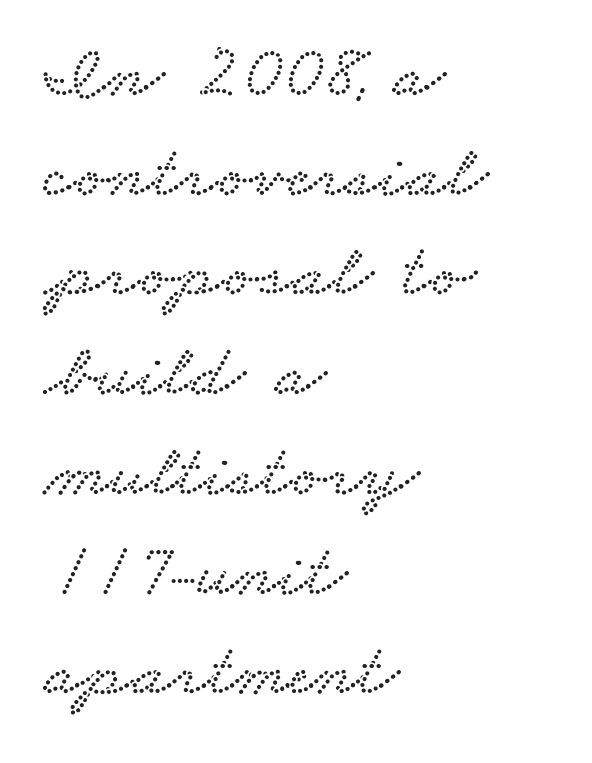
The image shows 75 px wide serif type; set left-aligned, normal line spacing (1.33x), normal letter spacing, not underlined; low stroke contrast and a small x-height.
